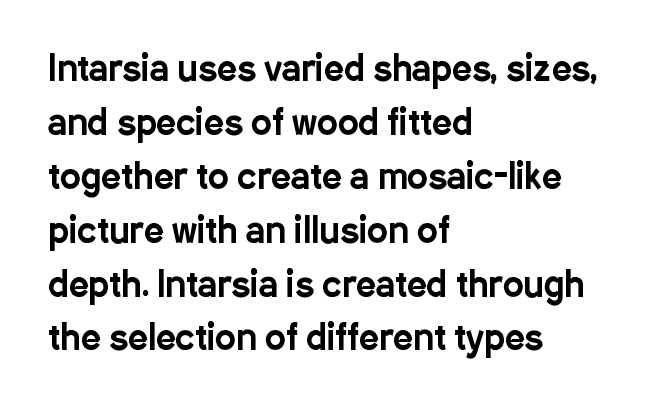
The image shows 35 px condensed sans-serif type, upright; set left-aligned, normal line spacing (1.54x), normal letter spacing, not underlined; low stroke contrast and a medium x-height.
